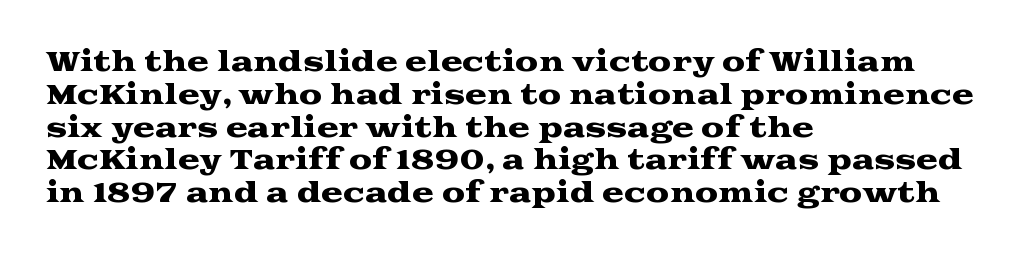
Q: Is the text italic (slanted)? A: No, it is upright.
Q: Is the text underlined? A: No.
Q: How is the paragraph aligned? A: Left-aligned.
Q: Is the spacing between letters normal or unusually wide? A: Normal.
Q: Is the spacing between lines tight, normal or loose? A: Normal.
